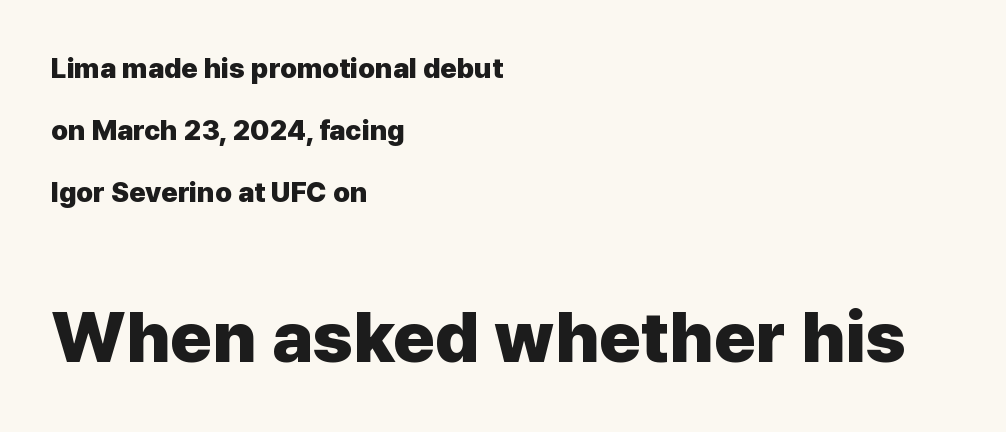
{"serif": "no", "italic": "no", "bold": "yes", "weight": "heavy", "width": "normal", "stroke_contrast": "low", "x_height": "medium", "monospaced": "no", "underline": "no", "align": "left", "line_spacing": "loose", "line_spacing_ratio": 2.22, "letter_spacing": "normal", "letter_spacing_em": 0.0, "larger_block": "second", "size_ratio": 2.54, "glyph_px": 71}
